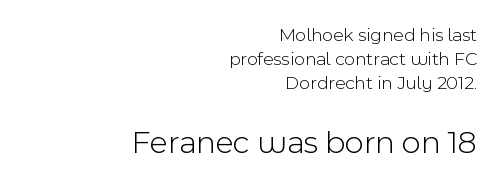
{"serif": "no", "italic": "no", "bold": "no", "weight": "light", "width": "normal", "x_height": "medium", "monospaced": "no", "underline": "no", "align": "right", "line_spacing": "normal", "line_spacing_ratio": 1.27, "letter_spacing": "normal", "letter_spacing_em": 0.0, "larger_block": "second", "size_ratio": 1.74, "glyph_px": 33}
